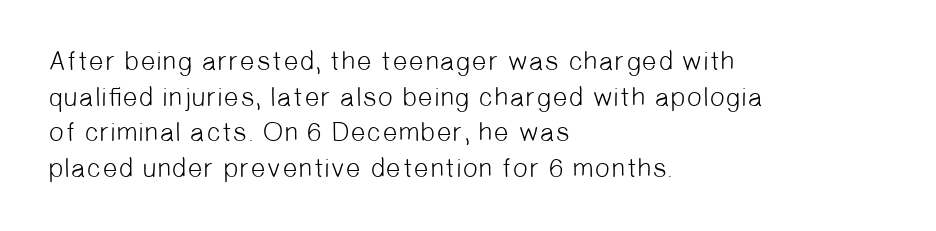
The passage shown is not bold in any degree. Characters follow at the spacing the type designer built in. Vertically, the passage feels balanced, rows spaced as you'd expect. Underlining? Definitely not there.
